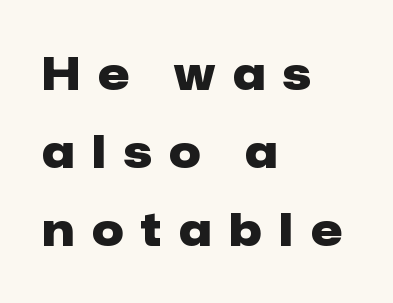
{"serif": "no", "italic": "no", "bold": "yes", "weight": "heavy", "width": "normal", "stroke_contrast": "low", "x_height": "medium", "monospaced": "no", "underline": "no", "align": "left", "line_spacing_ratio": 1.77, "letter_spacing": "wide", "letter_spacing_em": 0.41, "glyph_px": 44}
